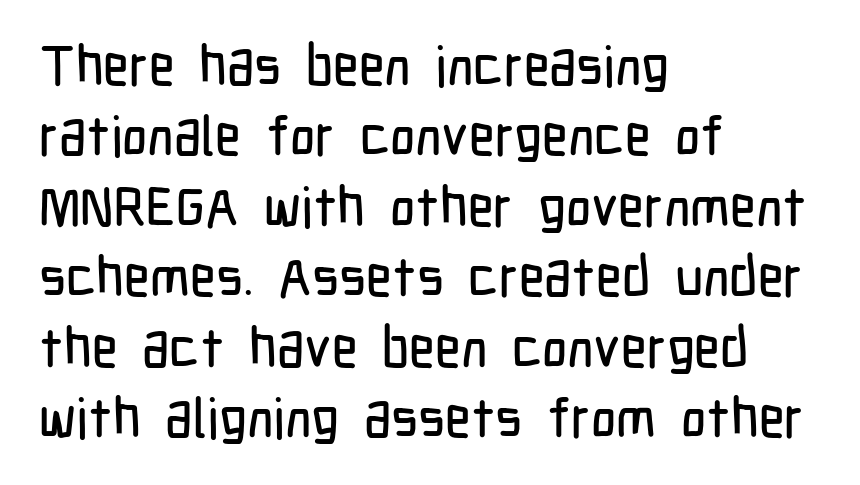
Q: Is the text italic (slanted)? A: No, it is upright.
Q: Is the typeface a serif or a sans-serif typeface? A: Sans-serif.
Q: Is the text underlined? A: No.
Q: How is the paragraph aligned? A: Left-aligned.
Q: Is the spacing between letters normal or unusually wide? A: Normal.
Q: Is the spacing between lines tight, normal or loose? A: Normal.
Q: Width (condensed, normal, or wide)? A: Condensed.
Q: Stroke contrast? A: Low.
Q: x-height? A: Medium.
Q: Monospaced? A: No.
